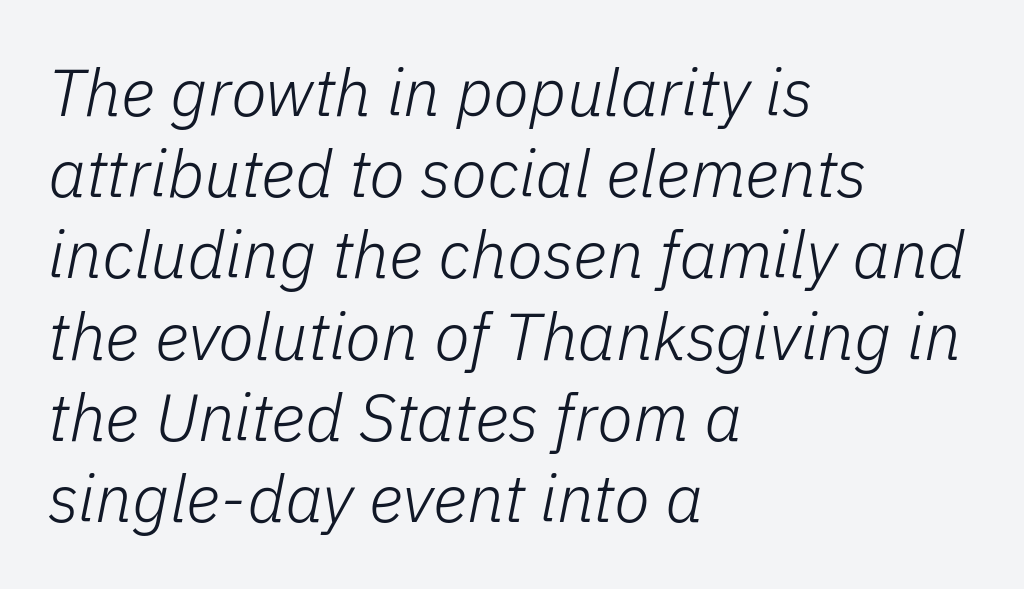
Stems and bowls with no extra thickness — not bold. The letters advance in unequal steps, a hallmark of proportional type. A typesetter would call this zero additional tracking. The setting favours the left margin, as ordinary paragraphs usually do. Slant detected: the letters are inclined. Just letters on the line, the space beneath them empty.
